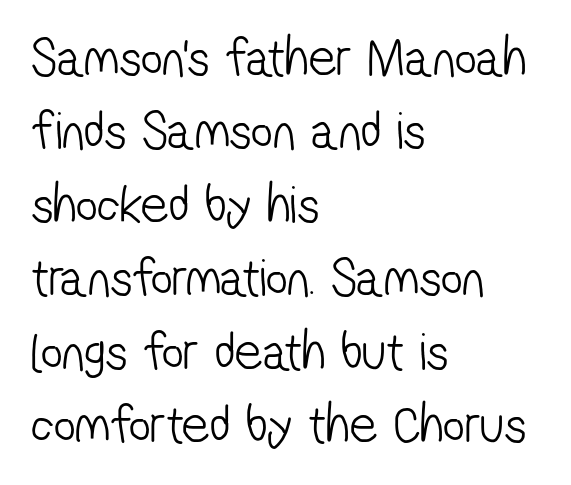
The image shows 54 px light, condensed sans-serif type; set left-aligned, normal line spacing (1.36x), normal letter spacing, not underlined; low stroke contrast and a medium x-height.
